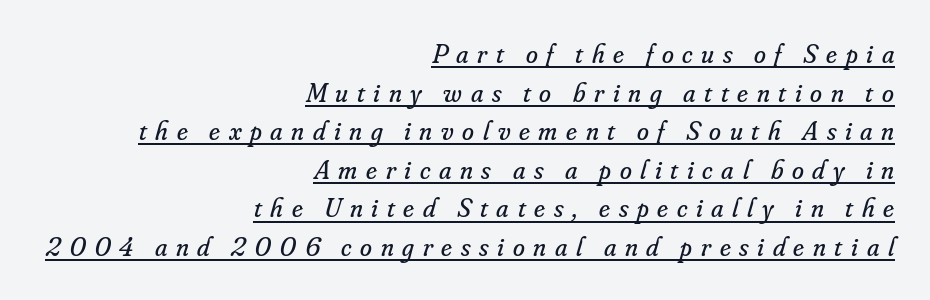
Q: Is the text bold? A: No.
Q: Is the text italic (slanted)? A: Yes, it leans right by about 16 degrees.
Q: Is the text underlined? A: Yes.
Q: How is the paragraph aligned? A: Right-aligned.
Q: Is the spacing between letters normal or unusually wide? A: Unusually wide.
Q: Is the spacing between lines tight, normal or loose? A: Normal.
